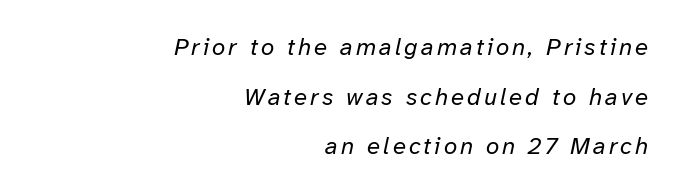
Q: Is the text bold? A: No.
Q: Is the text italic (slanted)? A: Yes, it leans right by about 12 degrees.
Q: Is the text underlined? A: No.
Q: How is the paragraph aligned? A: Right-aligned.
Q: Is the spacing between lines tight, normal or loose? A: Loose.
